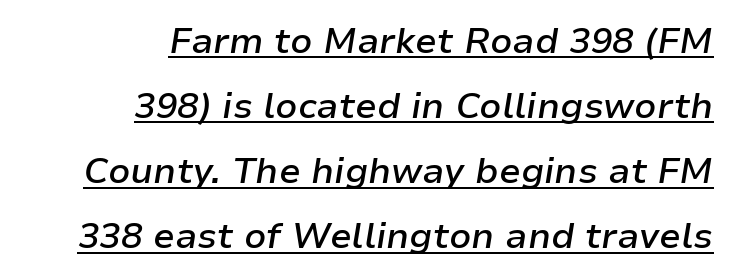
The image shows 36 px semibold type, italic (leaning right); set right-aligned, line spacing 1.81x, normal letter spacing, underlined; low stroke contrast and a medium x-height.
